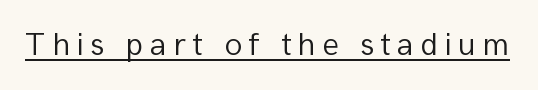
Q: Is the text bold? A: No.
Q: Is the text italic (slanted)? A: No, it is upright.
Q: Is the typeface a serif or a sans-serif typeface? A: Sans-serif.
Q: Is the text underlined? A: Yes.
Q: Width (condensed, normal, or wide)? A: Normal.
Q: Stroke contrast? A: Low.
Q: x-height? A: Medium.
Q: Monospaced? A: No.
